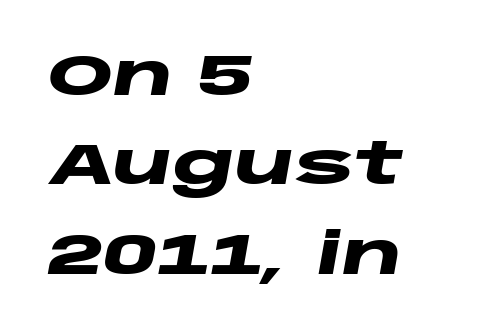
Q: Is the text bold? A: Yes.
Q: Is the text italic (slanted)? A: Yes, it leans right by about 10 degrees.
Q: Is the text underlined? A: No.
Q: How is the paragraph aligned? A: Left-aligned.
Q: Is the spacing between letters normal or unusually wide? A: Normal.
Q: Is the spacing between lines tight, normal or loose? A: Normal.
Q: Width (condensed, normal, or wide)? A: Wide.
Q: Stroke contrast? A: Low.
Q: x-height? A: Large.
Q: Monospaced? A: No.
